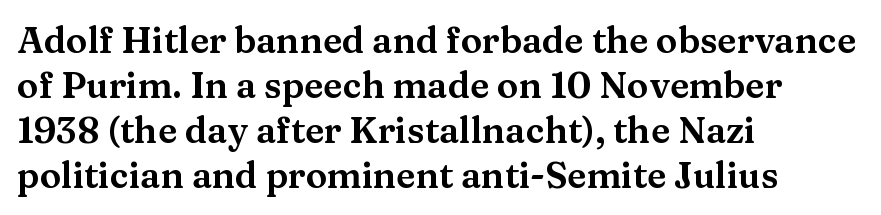
Q: Is the text italic (slanted)? A: No, it is upright.
Q: Is the typeface a serif or a sans-serif typeface? A: Serif.
Q: Is the text underlined? A: No.
Q: How is the paragraph aligned? A: Left-aligned.
Q: Is the spacing between letters normal or unusually wide? A: Normal.
Q: Is the spacing between lines tight, normal or loose? A: Normal.
Q: Width (condensed, normal, or wide)? A: Wide.
Q: Stroke contrast? A: Medium.
Q: x-height? A: Medium.
Q: Monospaced? A: No.
